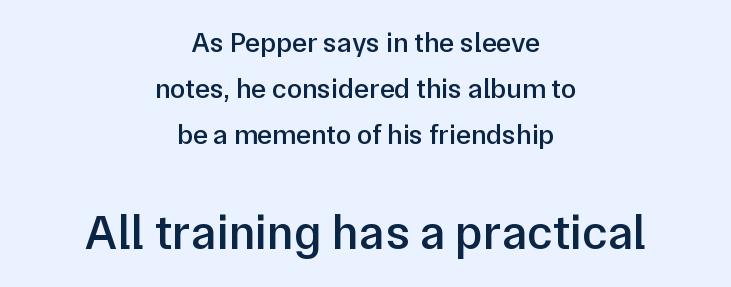
These lines keep a tight, regular rhythm from letter to letter. This rendering uses center alignment, leaving both contours irregular but symmetric. The glyphs have the mass of a demibold cut, below bold. The block of text has a typical density, with ordinary space between rows. Character size in the trailing block exceeds that of the leading block.
